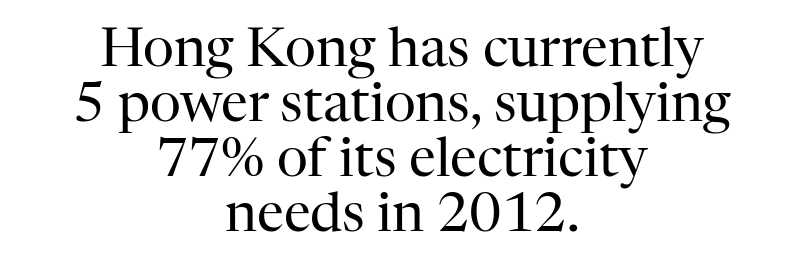
The image shows 54 px regular-weight serif type, upright; set centered, tight line spacing (1.02x), normal letter spacing, not underlined; high stroke contrast and a medium x-height.
